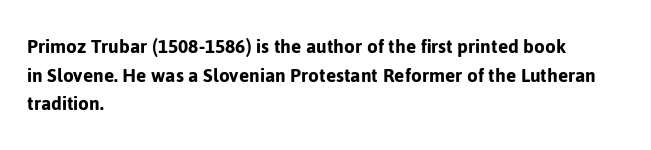
Q: Is the text italic (slanted)? A: No, it is upright.
Q: Is the text underlined? A: No.
Q: How is the paragraph aligned? A: Left-aligned.
Q: Is the spacing between letters normal or unusually wide? A: Normal.
Q: Is the spacing between lines tight, normal or loose? A: Normal.
